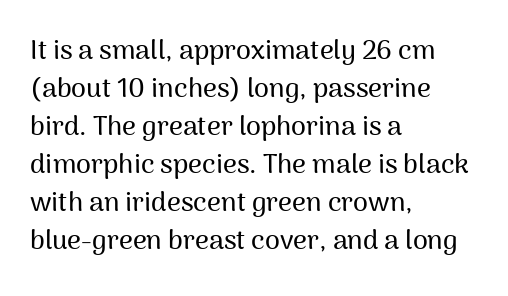
The image shows 27 px text type, upright; set left-aligned, normal line spacing (1.41x), normal letter spacing, not underlined.
